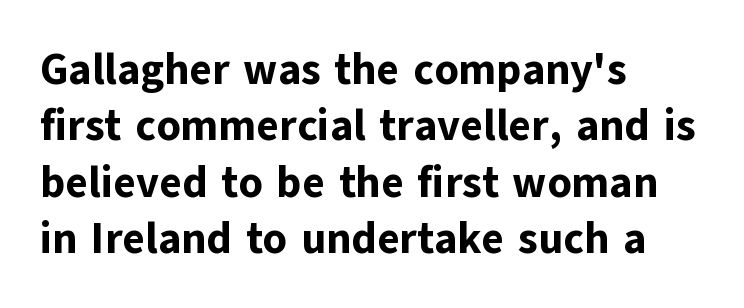
Q: Is the text bold? A: Yes.
Q: Is the text italic (slanted)? A: No, it is upright.
Q: Is the typeface a serif or a sans-serif typeface? A: Sans-serif.
Q: Is the text underlined? A: No.
Q: How is the paragraph aligned? A: Left-aligned.
Q: Is the spacing between letters normal or unusually wide? A: Normal.
Q: Is the spacing between lines tight, normal or loose? A: Normal.
Q: Width (condensed, normal, or wide)? A: Normal.
Q: Stroke contrast? A: Low.
Q: x-height? A: Medium.
Q: Monospaced? A: No.
